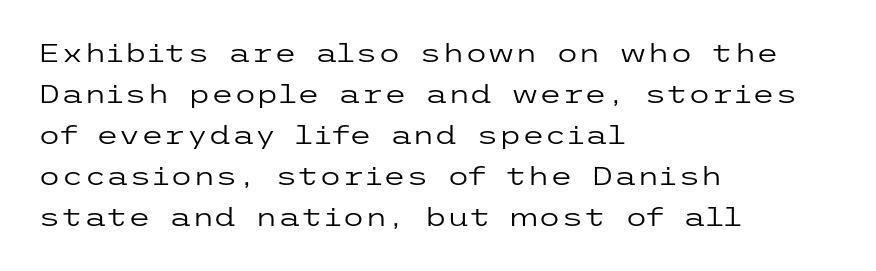
The words here are not underlined. Unbolded letterforms with no extra heft. Quick note: interline space is typical. These lines stack with their left ends in a neat column. Ordinary non-slanted type is in use. Here the glyphs are tracked normally, forming tight word shapes.
